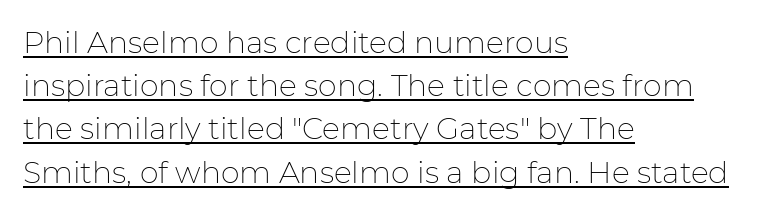
Q: Is the text bold? A: No.
Q: Is the text italic (slanted)? A: No, it is upright.
Q: Is the typeface a serif or a sans-serif typeface? A: Sans-serif.
Q: Is the text underlined? A: Yes.
Q: How is the paragraph aligned? A: Left-aligned.
Q: Is the spacing between letters normal or unusually wide? A: Normal.
Q: Is the spacing between lines tight, normal or loose? A: Normal.
Q: Width (condensed, normal, or wide)? A: Normal.
Q: Stroke contrast? A: Low.
Q: x-height? A: Medium.
Q: Monospaced? A: No.
